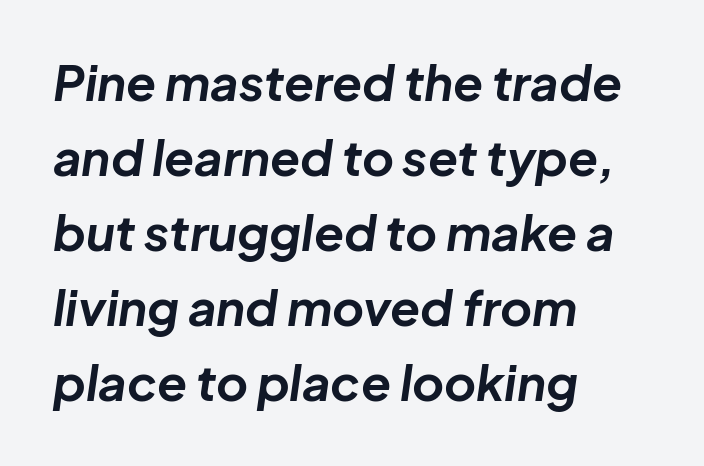
The image shows 49 px bold type, italic (leaning right); set left-aligned, normal line spacing (1.53x), normal letter spacing, not underlined; low stroke contrast and a medium x-height.
